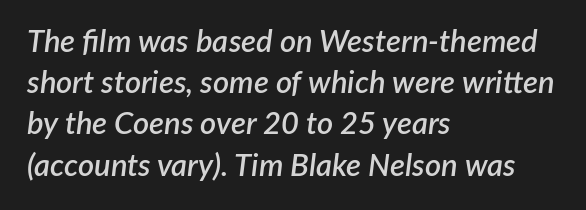
{"italic": "yes", "lean": "right", "slant_degrees": 7, "bold": "semi", "weight": "semibold", "width": "normal", "stroke_contrast": "low", "x_height": "medium", "monospaced": "no", "underline": "no", "align": "left", "line_spacing": "normal", "line_spacing_ratio": 1.33, "letter_spacing": "normal", "letter_spacing_em": 0.0, "glyph_px": 31}
